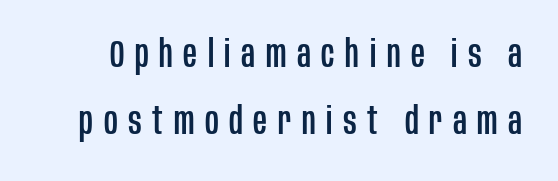
The image shows 38 px condensed sans-serif type, upright; set line spacing 1.77x, unusually wide letter spacing (+0.28 em), not underlined; low stroke contrast and a large x-height.
